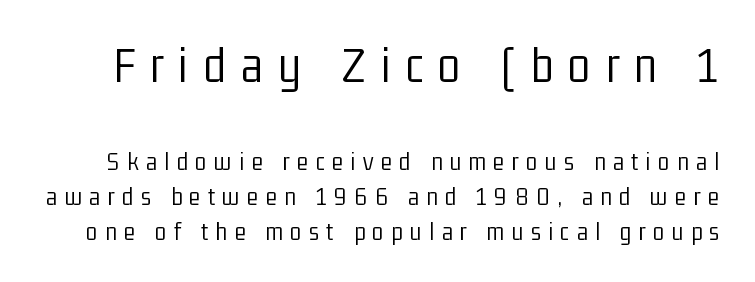
The image shows 52 px light, condensed sans-serif type, upright; set normal line spacing (1.34x), unusually wide letter spacing (+0.29 em), not underlined; the first (top) block is 2.0x larger; low stroke contrast and a medium x-height.
